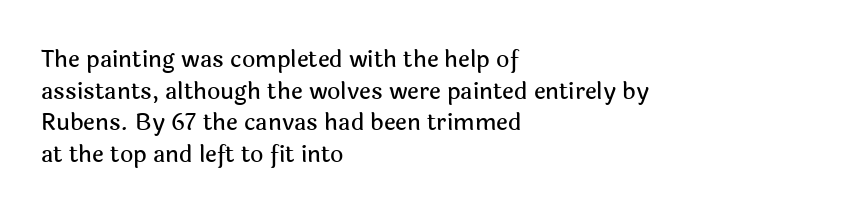
The letterforms sit shoulder to shoulder at normal distance. The paragraph has a hard left edge and a soft right edge. A clean baseline with only descenders dipping below it. No italicization has been applied; the sample stays upright.
